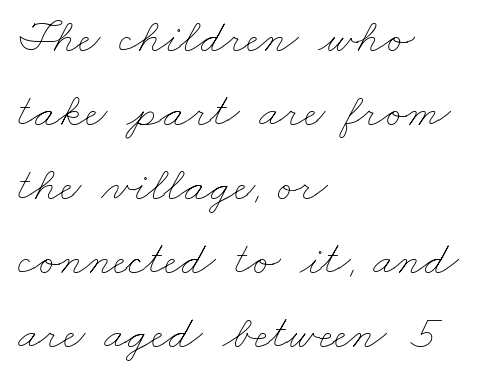
The image shows 48 px thin, wide type; set left-aligned, normal line spacing (1.54x), normal letter spacing, not underlined; low stroke contrast and a small x-height.
